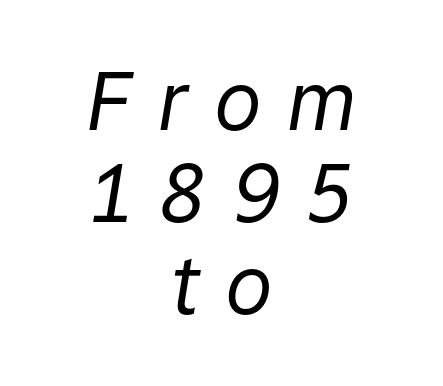
The image shows 80 px regular-weight type, italic (leaning right); set centered, tight line spacing (1.15x), unusually wide letter spacing (+0.32 em), not underlined; low stroke contrast and a medium x-height.
